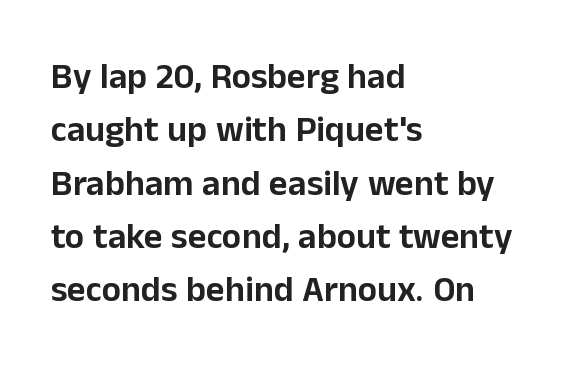
Check the space under the baseline: it is left empty. This sample uses an upright cut, with every glyph sitting square on the baseline. Interline gaps are of average width in this sample. Caption: standard tracking, unaltered. The rendering shows plain stroke endings on the letterforms — a sans-serif design.
